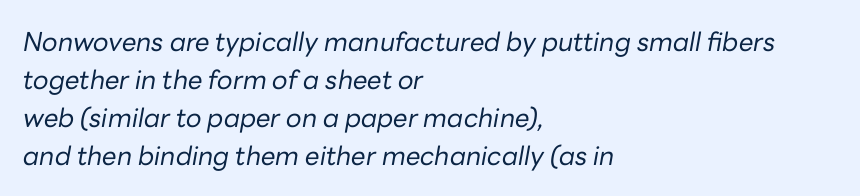
The weight tops out at a normal text grade. The rag falls on the right side of this text block. No extra tracking has been applied to these lines. Line spacing here is normal. Slant detected: the letters are inclined. Descender tails drop into unmarked territory.
